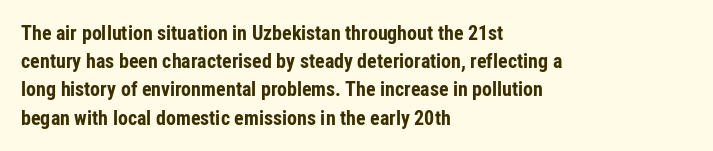
{"italic": "no", "bold": "yes", "underline": "no", "align": "left", "line_spacing": "normal", "line_spacing_ratio": 1.41, "letter_spacing": "normal", "letter_spacing_em": 0.0, "glyph_px": 20}
